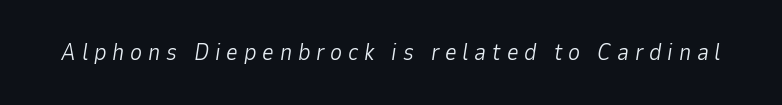
The image shows 23 px text type, italic (leaning right); set unusually wide letter spacing (+0.25 em), not underlined.
